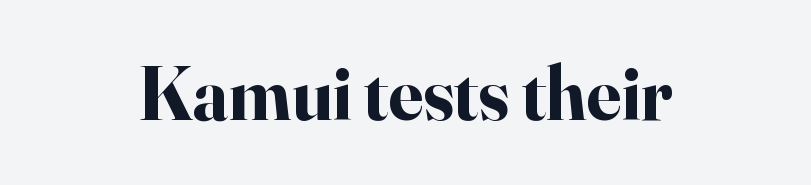
The foot of each line stays bare and open. The gaps between neighbouring characters are ordinary and unremarkable. Compared with a flush-left layout, this one balances lines on the center instead. Pretty heavy lettering here — definitely bold. Style check: upright. Note the varied advance widths — an 'i' is clearly narrower than an 'm'.
